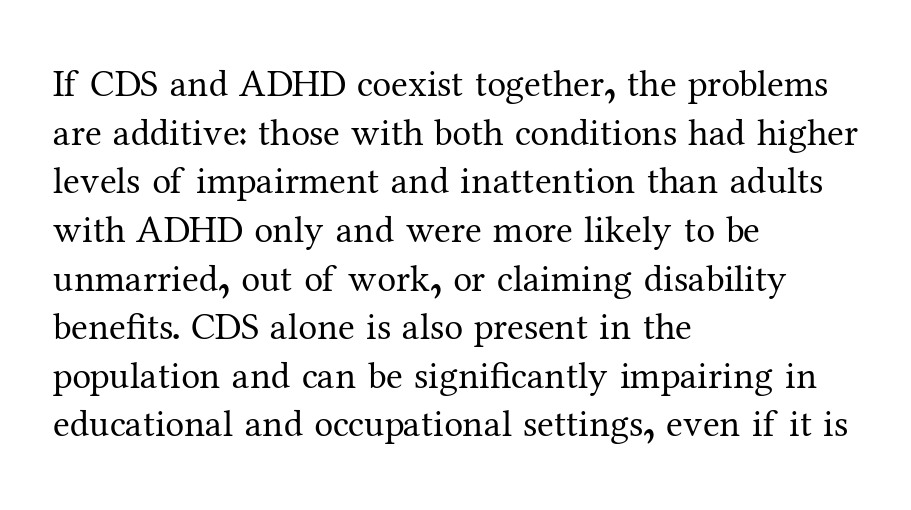
Words float on clear page, feet unadorned. Think of a printed novel: that variable character pitch is what you see here. The designer went with a serif here, giving each stem small feet. Whoever set this chose a conventional vertical rhythm. The lettering holds an erect, upright posture throughout. Stroke thickness stays within the range of a standard reading face or lighter.
